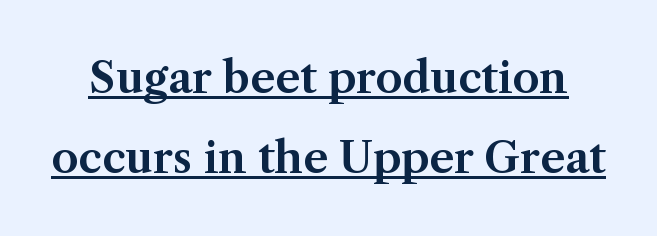
This sample has the flowing, uneven cadence of proportional lettering. In terms of letterform style, serifs are clearly present. The rendering keeps characters at their native spacing. Style check: upright. A continuous stroke trails under the words, as in a hyperlink.
